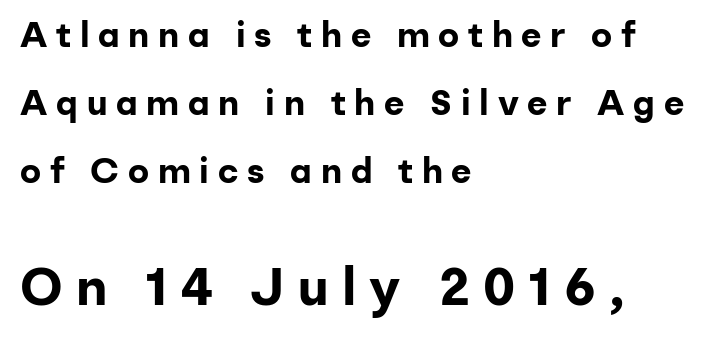
Q: Is the text bold? A: Yes.
Q: Is the text italic (slanted)? A: No, it is upright.
Q: Is the typeface a serif or a sans-serif typeface? A: Sans-serif.
Q: Is the text underlined? A: No.
Q: How is the paragraph aligned? A: Left-aligned.
Q: Is the spacing between letters normal or unusually wide? A: Unusually wide.
Q: Is the spacing between lines tight, normal or loose? A: Loose.
Q: Which block of text is set in a larger size, the first (top) or the second (bottom)? A: The second (bottom) one.
Q: Width (condensed, normal, or wide)? A: Normal.
Q: Stroke contrast? A: Low.
Q: x-height? A: Medium.
Q: Monospaced? A: No.
